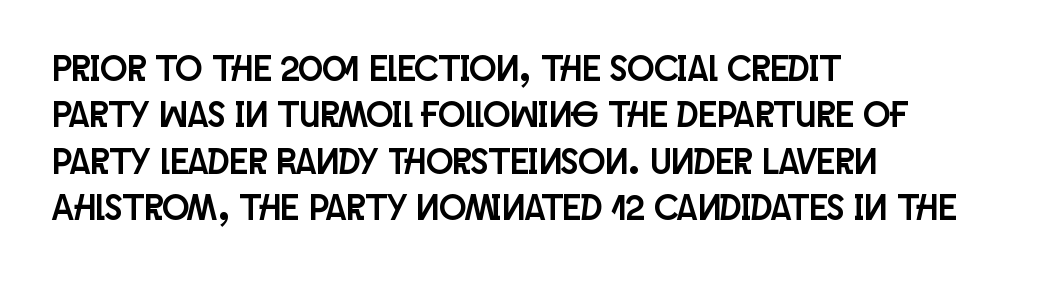
{"serif": "no", "italic": "no", "width": "condensed", "stroke_contrast": "low", "x_height": "large", "monospaced": "no", "underline": "no", "align": "left", "line_spacing": "normal", "line_spacing_ratio": 1.29, "letter_spacing": "normal", "letter_spacing_em": 0.0, "glyph_px": 36}
